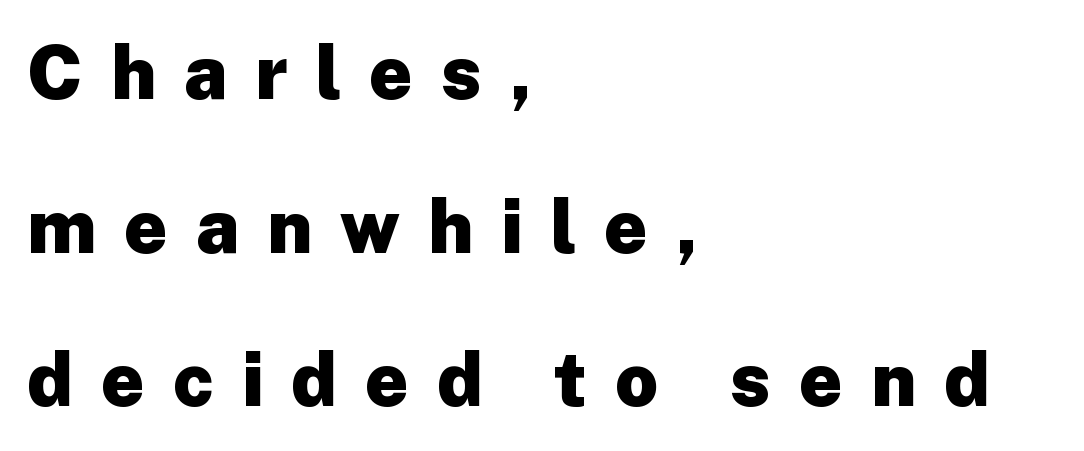
{"serif": "no", "italic": "no", "bold": "yes", "weight": "heavy", "width": "normal", "stroke_contrast": "low", "x_height": "medium", "monospaced": "no", "underline": "no", "align": "left", "line_spacing": "loose", "line_spacing_ratio": 2.05, "letter_spacing": "wide", "letter_spacing_em": 0.37, "glyph_px": 75}
